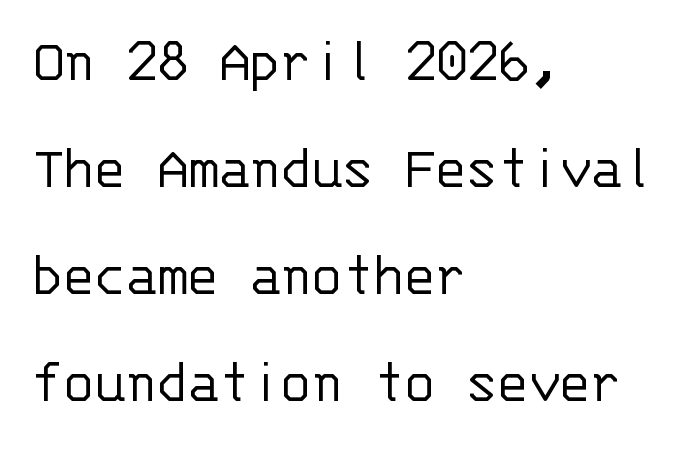
Serif or sans? Sans — the stroke terminals are bare. Line spacing here is normal. Every character here occupies the same horizontal width, giving the sample a typewriter-like rhythm. Unlike italic type, these characters show no tilt at all.
